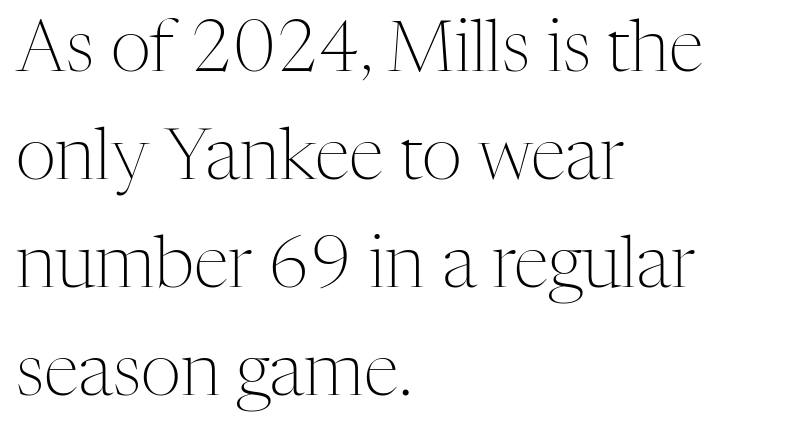
{"serif": "yes", "italic": "no", "bold": "no", "weight": "light", "width": "normal", "stroke_contrast": "medium", "x_height": "medium", "monospaced": "no", "underline": "no", "align": "left", "line_spacing": "normal", "line_spacing_ratio": 1.52, "letter_spacing": "normal", "letter_spacing_em": 0.0, "glyph_px": 71}
